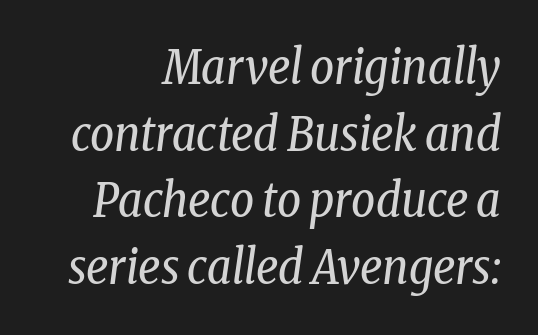
The image shows 47 px regular-weight, condensed serif type, italic (leaning right); set right-aligned, normal line spacing (1.42x), normal letter spacing, not underlined; low stroke contrast and a medium x-height.
